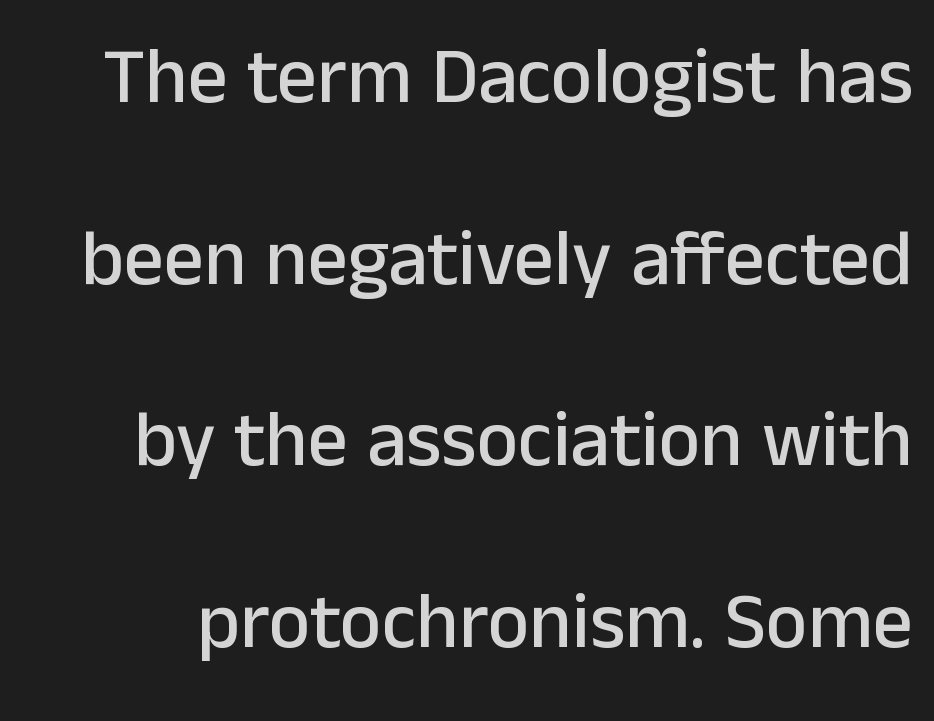
{"serif": "no", "italic": "no", "width": "normal", "stroke_contrast": "low", "x_height": "medium", "monospaced": "no", "underline": "no", "line_spacing": "loose", "line_spacing_ratio": 2.3, "letter_spacing": "normal", "letter_spacing_em": 0.0, "glyph_px": 79}
